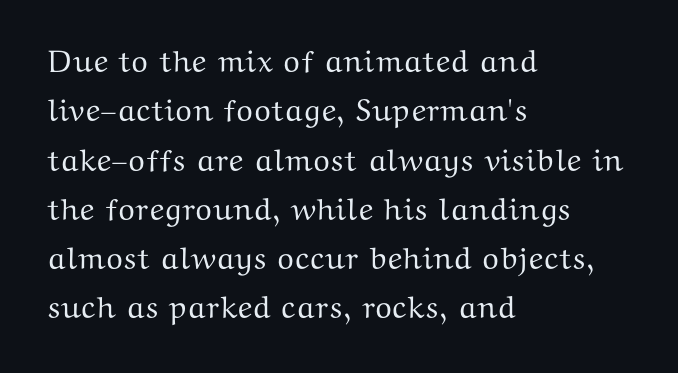
{"serif": "yes", "italic": "no", "width": "wide", "stroke_contrast": "medium", "x_height": "medium", "monospaced": "no", "underline": "no", "align": "left", "line_spacing": "normal", "line_spacing_ratio": 1.59, "letter_spacing": "normal", "letter_spacing_em": 0.0, "glyph_px": 31}
